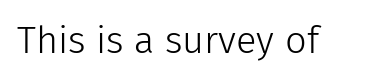
Q: Is the text bold? A: No.
Q: Is the text italic (slanted)? A: No, it is upright.
Q: Is the typeface a serif or a sans-serif typeface? A: Sans-serif.
Q: Is the text underlined? A: No.
Q: Is the spacing between letters normal or unusually wide? A: Normal.
Q: Width (condensed, normal, or wide)? A: Normal.
Q: Stroke contrast? A: Low.
Q: x-height? A: Medium.
Q: Monospaced? A: No.
